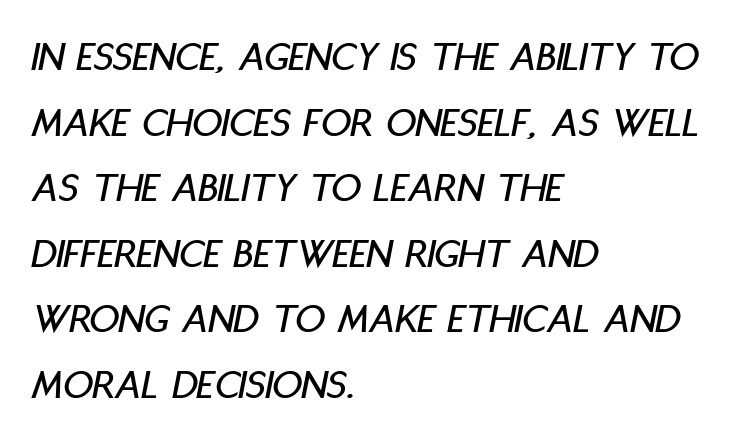
{"italic": "yes", "lean": "right", "slant_degrees": 11, "width": "condensed", "stroke_contrast": "low", "x_height": "large", "monospaced": "no", "underline": "no", "align": "left", "line_spacing": "normal", "line_spacing_ratio": 1.56, "letter_spacing": "normal", "letter_spacing_em": 0.0, "glyph_px": 42}
